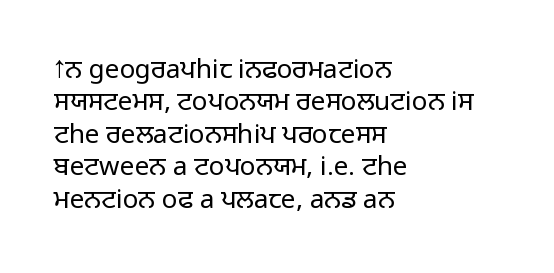
The image shows 26 px text type, upright; set left-aligned, normal line spacing (1.25x), normal letter spacing, not underlined.
